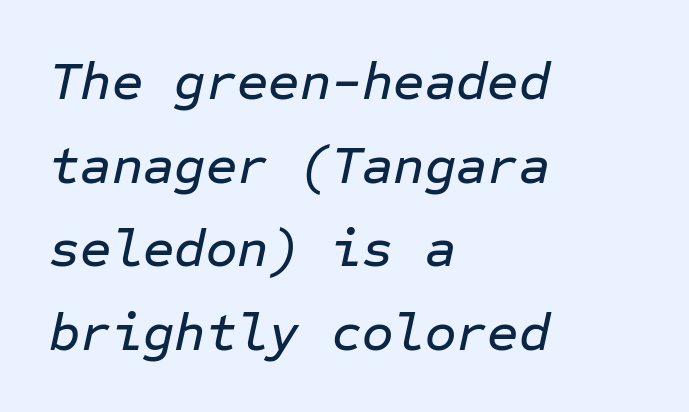
Q: Is the text italic (slanted)? A: Yes, it leans right by about 12 degrees.
Q: Is the text underlined? A: No.
Q: How is the paragraph aligned? A: Left-aligned.
Q: Is the spacing between letters normal or unusually wide? A: Normal.
Q: Is the spacing between lines tight, normal or loose? A: Normal.
Q: Width (condensed, normal, or wide)? A: Normal.
Q: Stroke contrast? A: Low.
Q: x-height? A: Medium.
Q: Monospaced? A: Yes.
